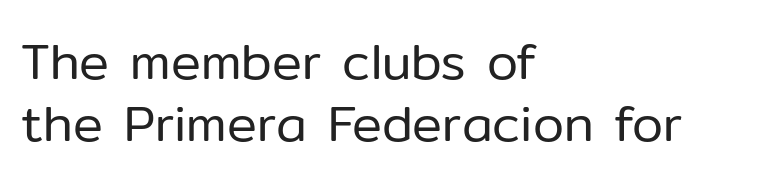
Q: Is the text bold? A: No.
Q: Is the text italic (slanted)? A: No, it is upright.
Q: Is the typeface a serif or a sans-serif typeface? A: Sans-serif.
Q: Is the text underlined? A: No.
Q: How is the paragraph aligned? A: Left-aligned.
Q: Is the spacing between letters normal or unusually wide? A: Normal.
Q: Is the spacing between lines tight, normal or loose? A: Normal.
Q: Width (condensed, normal, or wide)? A: Normal.
Q: Stroke contrast? A: Low.
Q: x-height? A: Medium.
Q: Monospaced? A: No.
